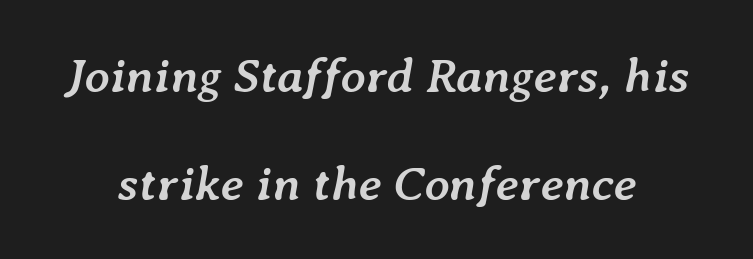
The image shows 49 px semibold type, italic (leaning right); set loose line spacing (2.2x), normal letter spacing, not underlined; low stroke contrast and a medium x-height.
